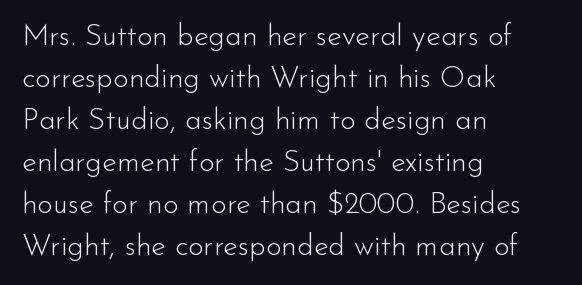
Q: Is the text bold? A: No.
Q: Is the text italic (slanted)? A: No, it is upright.
Q: Is the typeface a serif or a sans-serif typeface? A: Sans-serif.
Q: Is the text underlined? A: No.
Q: How is the paragraph aligned? A: Left-aligned.
Q: Is the spacing between letters normal or unusually wide? A: Normal.
Q: Is the spacing between lines tight, normal or loose? A: Normal.
Q: Width (condensed, normal, or wide)? A: Normal.
Q: Stroke contrast? A: Low.
Q: x-height? A: Small.
Q: Monospaced? A: No.
